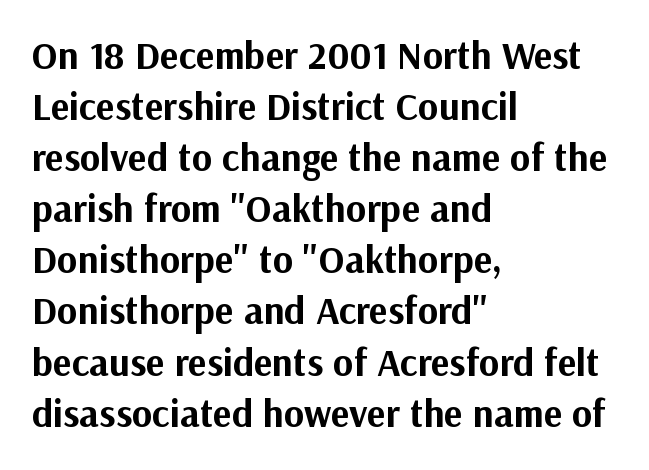
Q: Is the text bold? A: Yes.
Q: Is the text italic (slanted)? A: No, it is upright.
Q: Is the typeface a serif or a sans-serif typeface? A: Sans-serif.
Q: Is the text underlined? A: No.
Q: How is the paragraph aligned? A: Left-aligned.
Q: Is the spacing between letters normal or unusually wide? A: Normal.
Q: Is the spacing between lines tight, normal or loose? A: Normal.
Q: Width (condensed, normal, or wide)? A: Normal.
Q: Stroke contrast? A: Medium.
Q: x-height? A: Medium.
Q: Monospaced? A: No.
